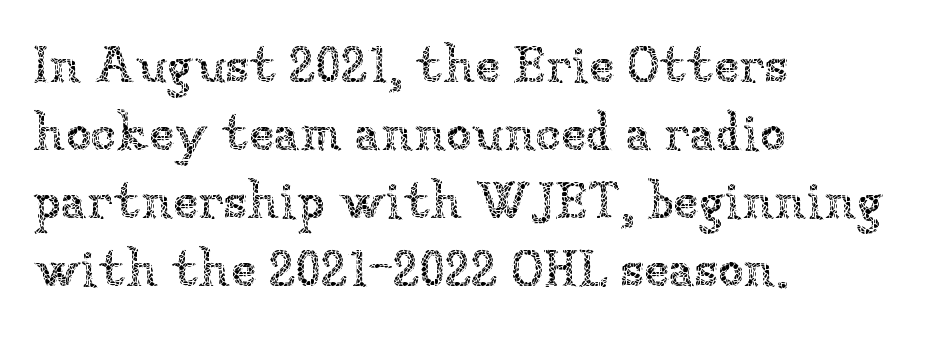
Q: Is the text bold? A: No.
Q: Is the text italic (slanted)? A: No, it is upright.
Q: Is the text underlined? A: No.
Q: How is the paragraph aligned? A: Left-aligned.
Q: Is the spacing between letters normal or unusually wide? A: Normal.
Q: Is the spacing between lines tight, normal or loose? A: Normal.
Q: Width (condensed, normal, or wide)? A: Normal.
Q: Stroke contrast? A: Low.
Q: x-height? A: Medium.
Q: Monospaced? A: No.
